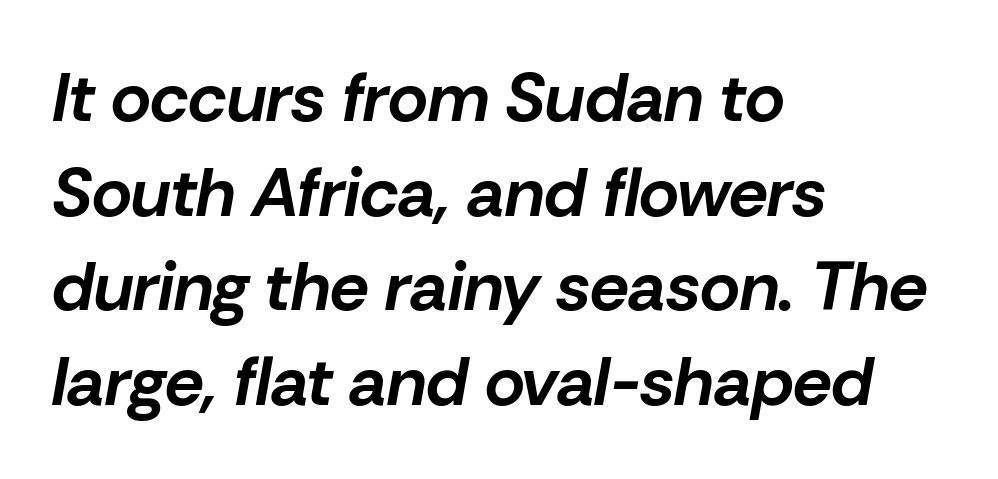
{"italic": "yes", "lean": "right", "slant_degrees": 10, "bold": "yes", "weight": "bold", "width": "normal", "stroke_contrast": "low", "x_height": "medium", "monospaced": "no", "underline": "no", "align": "left", "line_spacing": "normal", "line_spacing_ratio": 1.37, "letter_spacing": "normal", "letter_spacing_em": 0.0, "glyph_px": 69}
